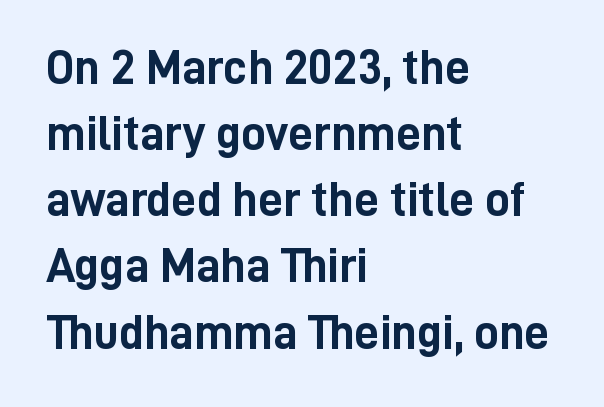
Examine the stroke ends and you'll find no serifs. Where is the straight margin? On the left. The designer left line spacing at the default. Words appear dense and cohesive because spacing is normal. This is the regular roman posture of the typeface. These lines are rendered in a variable-pitch font.
